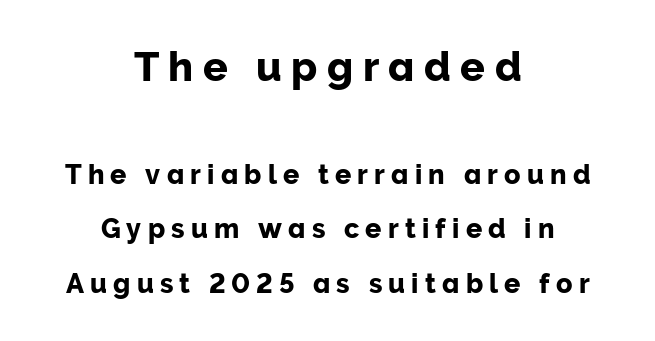
Note the varied advance widths — an 'i' is clearly narrower than an 'm'. Substantial extra tracking has been applied to these lines. Serif or sans? Sans — the stroke terminals are bare. Character size in the leading block exceeds that of the trailing block.
